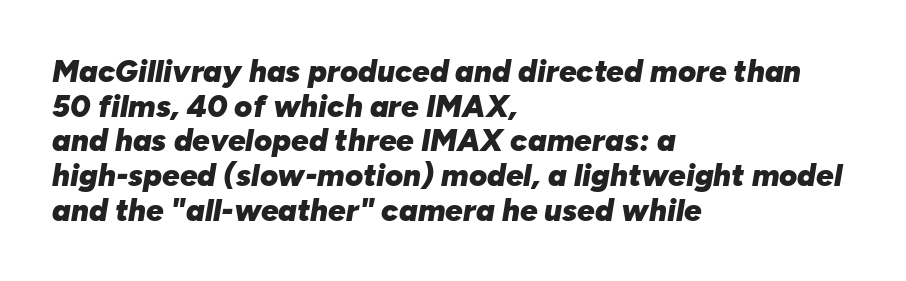
The image shows 31 px heavy type, italic (leaning right); set left-aligned, tight line spacing (1.12x), normal letter spacing, not underlined; low stroke contrast and a medium x-height.
